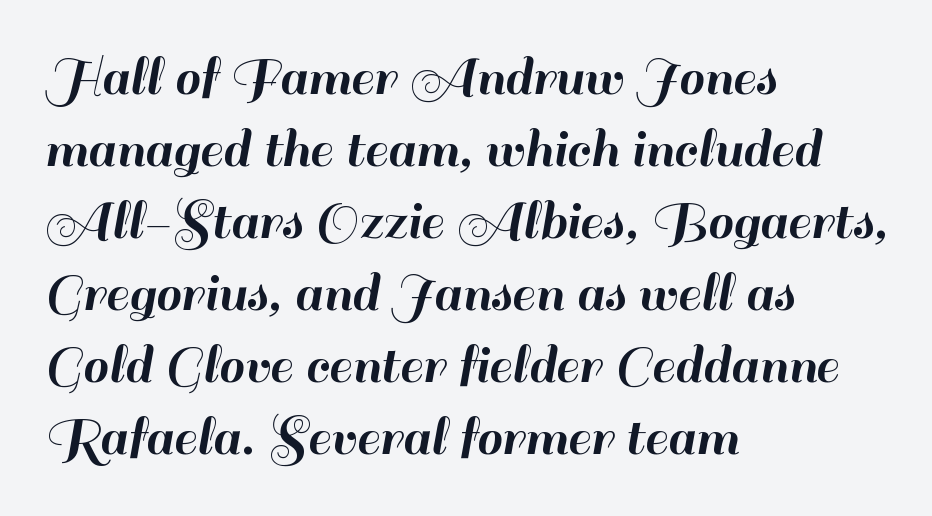
Q: Is the text italic (slanted)? A: Yes.
Q: Is the typeface a serif or a sans-serif typeface? A: Sans-serif.
Q: Is the text underlined? A: No.
Q: How is the paragraph aligned? A: Left-aligned.
Q: Is the spacing between letters normal or unusually wide? A: Normal.
Q: Width (condensed, normal, or wide)? A: Normal.
Q: Stroke contrast? A: High.
Q: x-height? A: Small.
Q: Monospaced? A: No.
